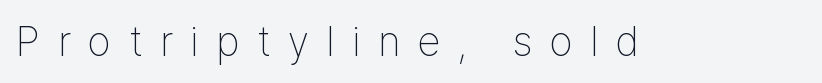
{"serif": "no", "italic": "no", "bold": "no", "weight": "thin", "width": "condensed", "stroke_contrast": "low", "x_height": "medium", "monospaced": "no", "underline": "no", "letter_spacing": "wide", "letter_spacing_em": 0.42, "glyph_px": 42}
